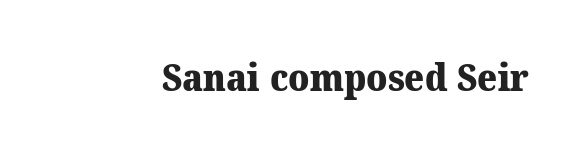
Caption: standard tracking, unaltered. Underline: absent. Its strokes are broad and dark, the hallmark of bold type. Varying glyph widths throughout — classic text-font behaviour. The passage shown is typeset with a serif family.
